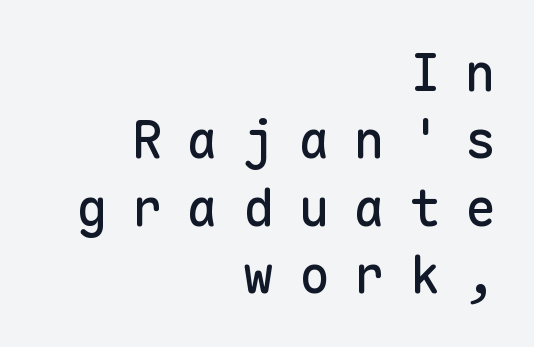
The letters carry no serifs — their stems end cleanly without finishing strokes. Reading down the block, your eye finds every line finishing at a fixed right position. The rendering uses a moderate line-height, typical for paragraphs. The gap between lines stays unmarked. This sample has the even, mechanical cadence of fixed-width lettering.
